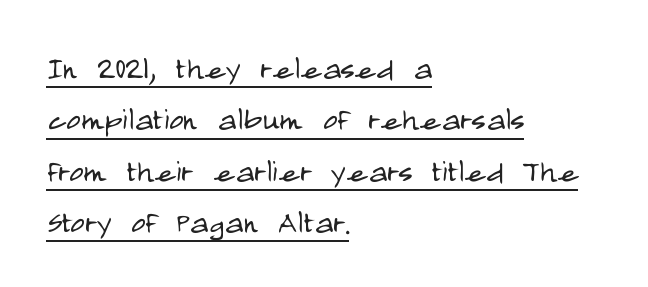
{"serif": "no", "italic": "no", "bold": "no", "weight": "light", "width": "condensed", "stroke_contrast": "low", "x_height": "large", "monospaced": "no", "underline": "yes", "align": "left", "line_spacing": "normal", "line_spacing_ratio": 1.32, "letter_spacing": "normal", "letter_spacing_em": 0.0, "glyph_px": 39}
